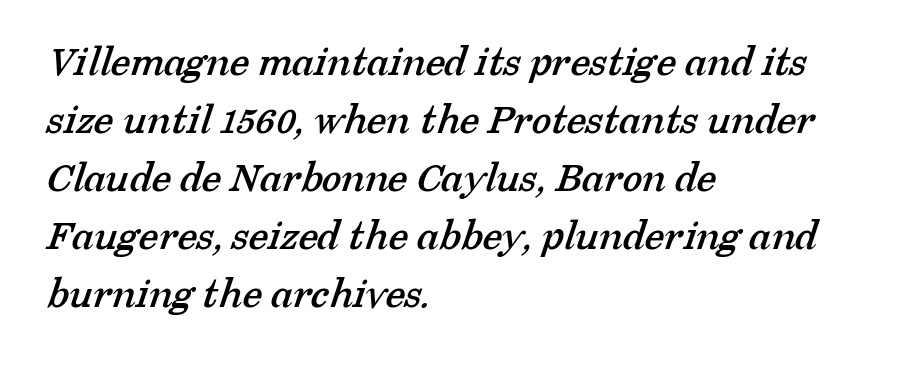
Proportional: the letters do not fall into vertical columns. The vertical gap from one line to the next is medium. Look at the tracking — it's just the regular setting, nothing added. Glance below the letters and you will spot only blank space. I'd call this a serif setting — the letters wear small feet. These lines stack with their left ends in a neat column.
